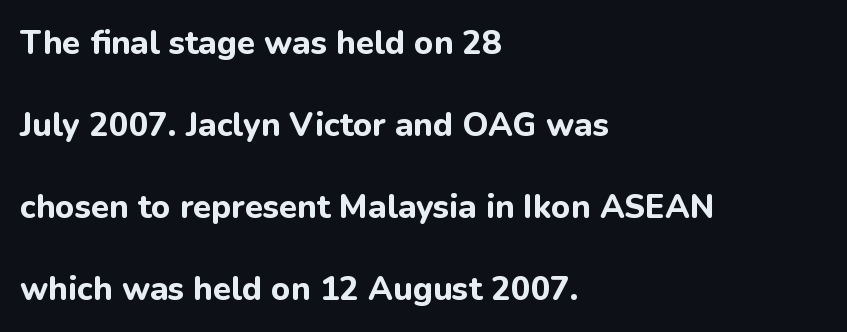
Q: Is the text bold? A: Yes.
Q: Is the text italic (slanted)? A: No, it is upright.
Q: Is the typeface a serif or a sans-serif typeface? A: Sans-serif.
Q: Is the text underlined? A: No.
Q: How is the paragraph aligned? A: Left-aligned.
Q: Is the spacing between letters normal or unusually wide? A: Normal.
Q: Is the spacing between lines tight, normal or loose? A: Loose.
Q: Width (condensed, normal, or wide)? A: Normal.
Q: Stroke contrast? A: Low.
Q: x-height? A: Medium.
Q: Monospaced? A: No.
